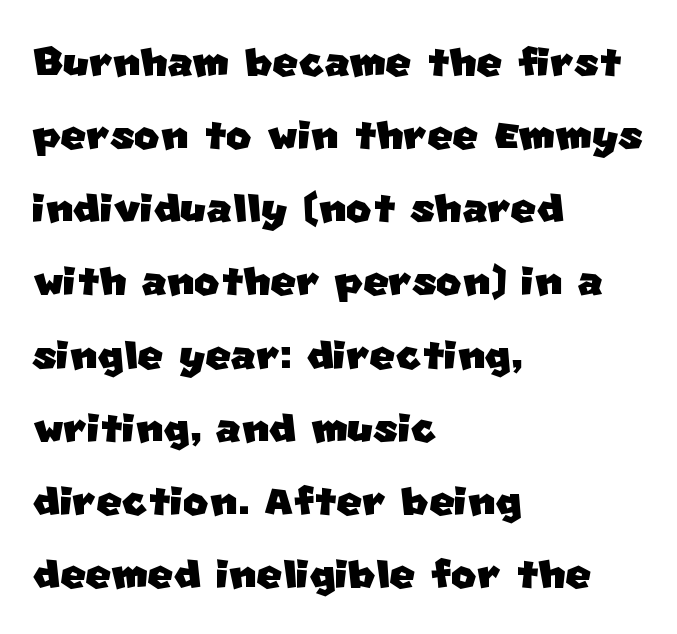
A typesetter would call this zero additional tracking. This rendering employs a face without finishing strokes, i.e., a sans-serif. Every row of glyphs begins at an identical x-position on the left. This rendering features lettering with no underline. A typesetter would call this leading conventional body-copy spacing.
